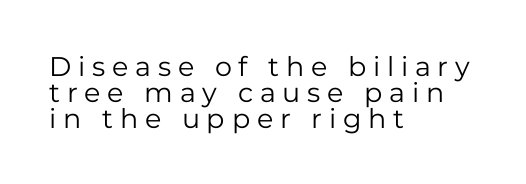
The image shows 27 px text type, upright; set left-aligned, tight line spacing (0.96x), unusually wide letter spacing (+0.25 em), not underlined.
